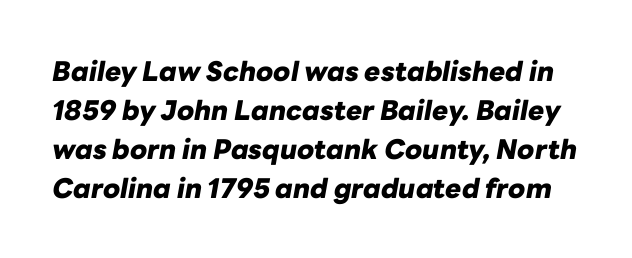
The image shows 27 px bold type, italic (leaning right); set normal line spacing (1.44x), normal letter spacing, not underlined.
